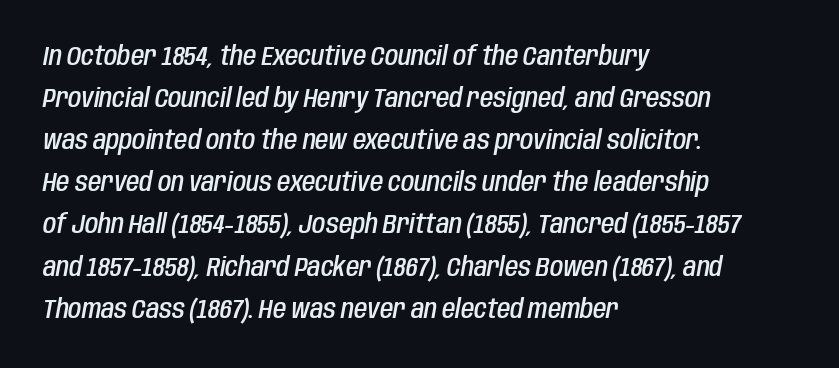
Q: Is the text bold? A: Semi-bold.
Q: Is the text italic (slanted)? A: Yes, it leans right by about 10 degrees.
Q: Is the text underlined? A: No.
Q: How is the paragraph aligned? A: Left-aligned.
Q: Is the spacing between letters normal or unusually wide? A: Normal.
Q: Is the spacing between lines tight, normal or loose? A: Normal.
